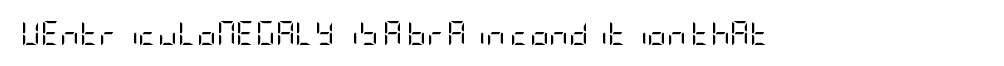
Only glyphs here, with clear space below each row. Notice how the stems are strictly vertical — no italics here. Between one letter and the next there's only the usual sliver of space. Is this a heavy cut? Hardly; it is regular or lighter.
